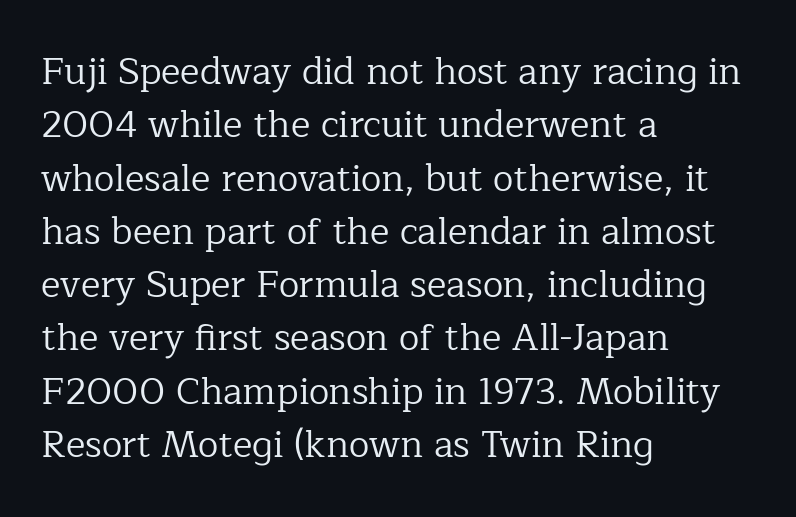
{"serif": "yes", "italic": "no", "bold": "no", "weight": "regular", "width": "normal", "stroke_contrast": "low", "x_height": "medium", "monospaced": "no", "underline": "no", "align": "left", "line_spacing": "normal", "line_spacing_ratio": 1.44, "letter_spacing": "normal", "letter_spacing_em": 0.0, "glyph_px": 37}
